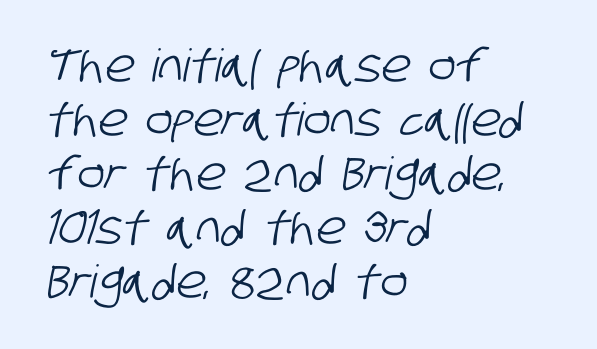
Q: Is the typeface a serif or a sans-serif typeface? A: Sans-serif.
Q: Is the text underlined? A: No.
Q: How is the paragraph aligned? A: Left-aligned.
Q: Is the spacing between letters normal or unusually wide? A: Normal.
Q: Width (condensed, normal, or wide)? A: Condensed.
Q: Stroke contrast? A: Low.
Q: x-height? A: Large.
Q: Monospaced? A: No.
